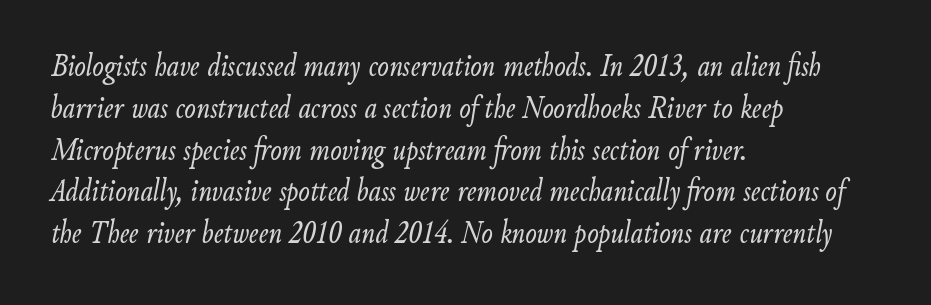
The image shows 34 px light, condensed type, italic (leaning right); set left-aligned, line spacing 1.23x, normal letter spacing, not underlined; low stroke contrast and a small x-height.
